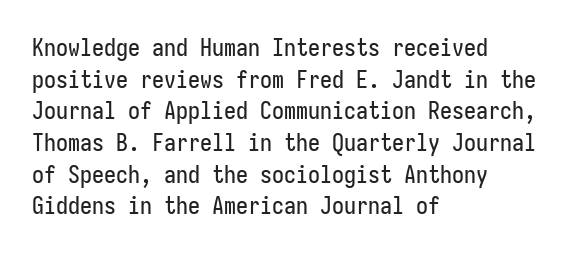
The letterforms sit shoulder to shoulder at normal distance. In terms of leading, this rendering sits right in the middle. The rendering anchors every line to the left-hand side. Style check: upright.
